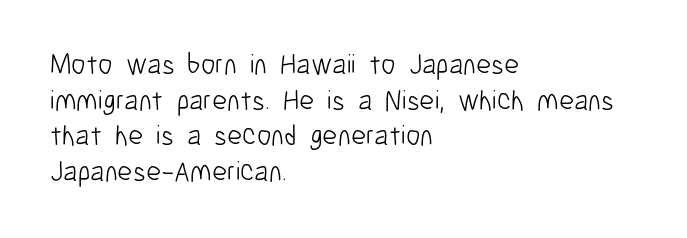
The image shows 29 px light, condensed sans-serif type, upright; set left-aligned, line spacing 1.23x, normal letter spacing, not underlined; low stroke contrast and a medium x-height.
